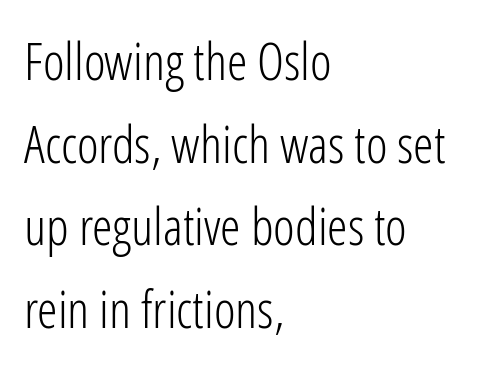
The image shows 52 px light, condensed sans-serif type, upright; set left-aligned, normal line spacing (1.59x), normal letter spacing, not underlined; low stroke contrast and a medium x-height.
